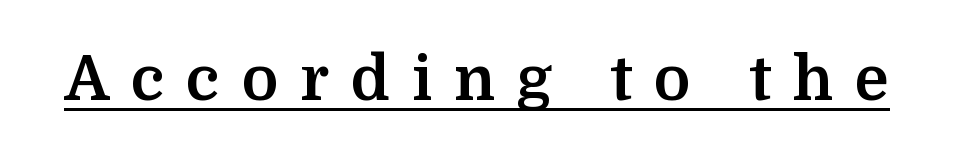
The rendered words wear a rule along their underside. Observe the wide spacing: letters keep a clear distance from each other. Weight: bold. Letterform terminals end in serifs throughout the passage. Does the lettering tilt? It doesn't — this is upright. Varying glyph widths throughout — classic text-font behaviour.
